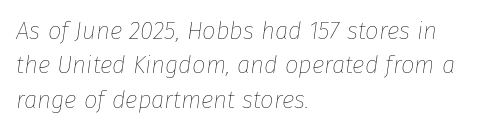
The image shows 24 px text type, italic (leaning right); set left-aligned, normal line spacing (1.43x), normal letter spacing, not underlined.
